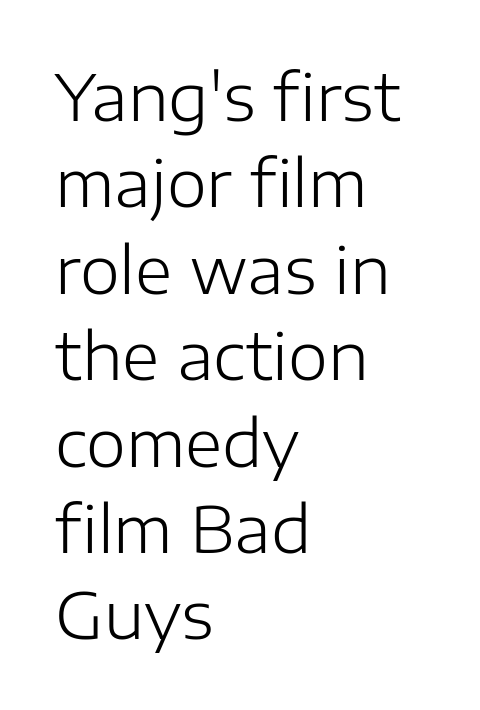
A normal amount of white space separates one row of letters from the next. Each letter keeps its own natural width here, so spacing adapts to shape. In terms of posture, this sample is upright. Note: no serifs on the glyphs. Compared with a centered layout, this one pins lines to the left instead.
